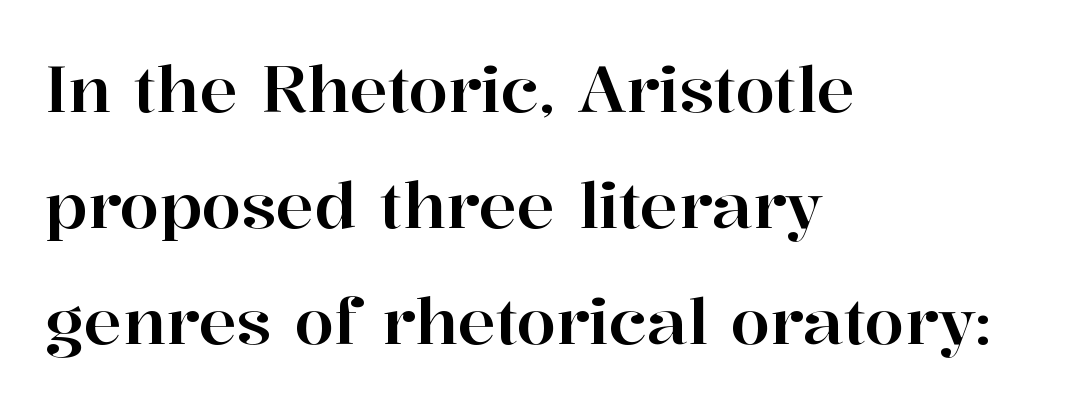
This sample uses a serif face. Clear beneath every line of the passage. The face used here is proportionally spaced, like ordinary book or web type. A roman cut, with each character standing at attention. The compositor pushed each line to the left boundary. Short note: letters normally spaced.
